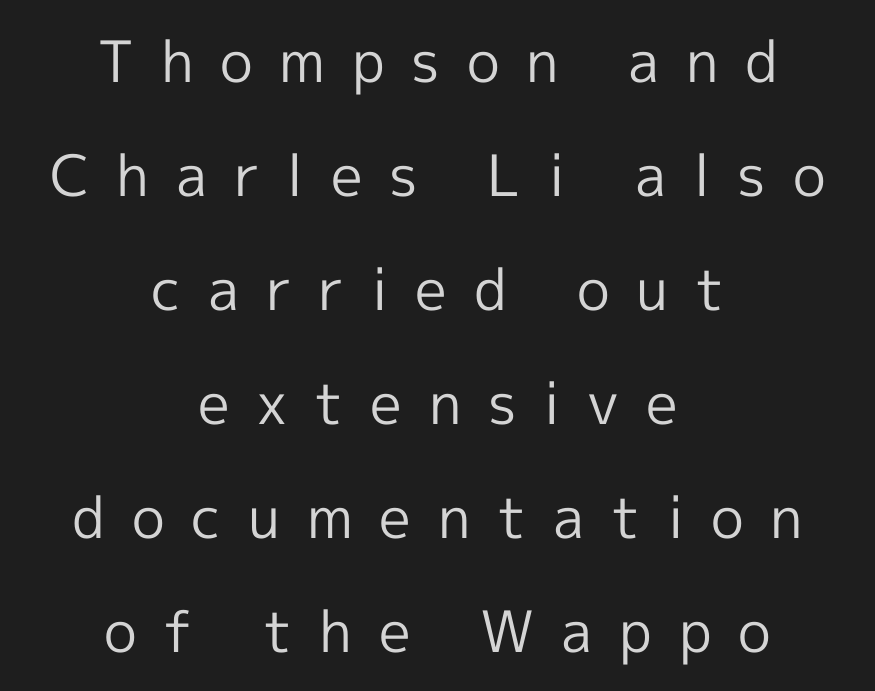
Q: Is the text bold? A: No.
Q: Is the text italic (slanted)? A: No, it is upright.
Q: Is the typeface a serif or a sans-serif typeface? A: Sans-serif.
Q: Is the text underlined? A: No.
Q: How is the paragraph aligned? A: Centered.
Q: Is the spacing between letters normal or unusually wide? A: Unusually wide.
Q: Is the spacing between lines tight, normal or loose? A: Loose.
Q: Width (condensed, normal, or wide)? A: Normal.
Q: x-height? A: Medium.
Q: Monospaced? A: No.
